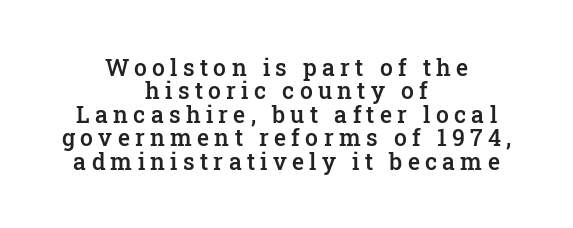
Q: Is the text bold? A: Semi-bold.
Q: Is the text italic (slanted)? A: No, it is upright.
Q: Is the text underlined? A: No.
Q: How is the paragraph aligned? A: Centered.
Q: Is the spacing between letters normal or unusually wide? A: Unusually wide.
Q: Is the spacing between lines tight, normal or loose? A: Tight.
